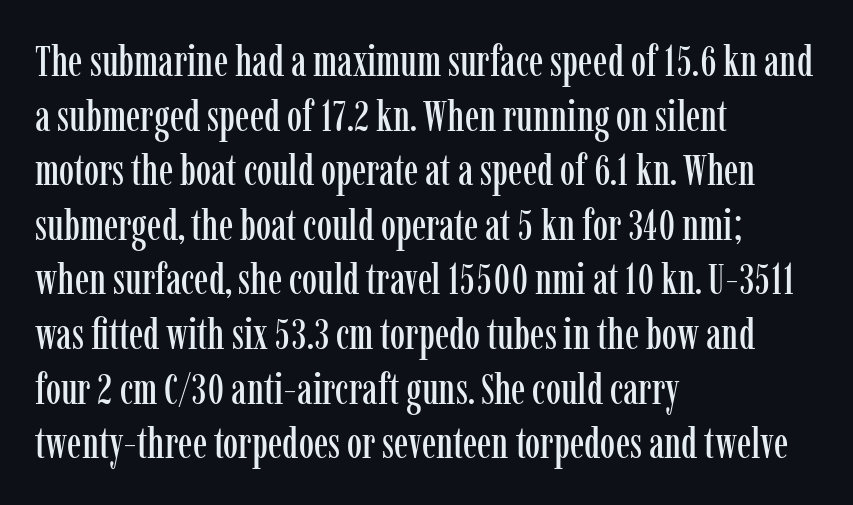
Think of a printed novel: that variable character pitch is what you see here. No word sits above an underline. Observe the ordinary spacing: letters are neighbours, not strangers. Each letter's strokes conclude with small projecting serifs. The lines are quadded left. When letters stand straight like this, we call the style roman or upright.
